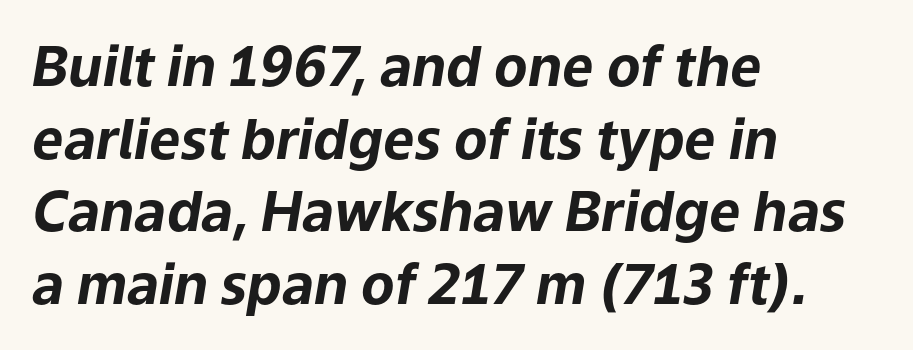
The image shows 55 px bold type, italic (leaning right); set left-aligned, normal line spacing (1.32x), normal letter spacing, not underlined; low stroke contrast and a medium x-height.
